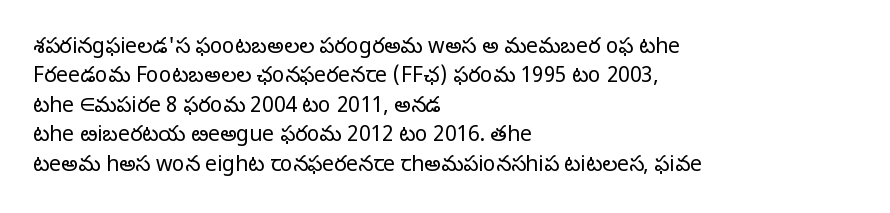
The image shows 21 px text type, upright; set left-aligned, normal line spacing (1.4x), normal letter spacing, not underlined.
